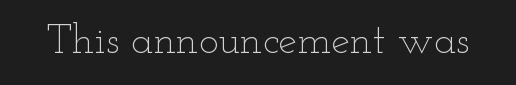
The strokes are not fattened; the text isn't bold. The lettering holds an erect, upright posture throughout. Compared with typical body copy, the letter spacing here is the same. Clear beneath every line of the passage.
